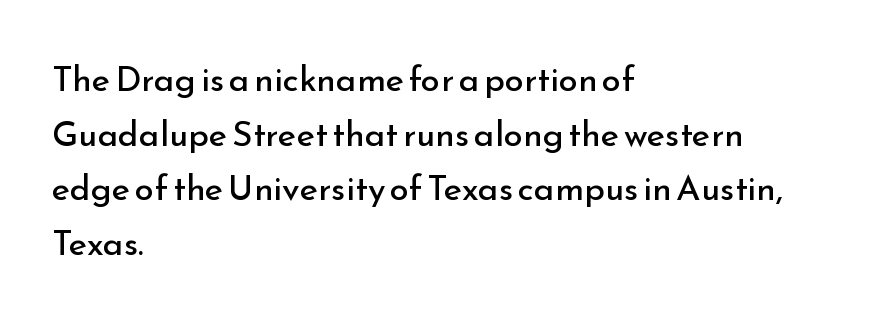
Q: Is the text bold? A: No.
Q: Is the text italic (slanted)? A: No, it is upright.
Q: Is the typeface a serif or a sans-serif typeface? A: Sans-serif.
Q: Is the text underlined? A: No.
Q: How is the paragraph aligned? A: Left-aligned.
Q: Is the spacing between letters normal or unusually wide? A: Normal.
Q: Is the spacing between lines tight, normal or loose? A: Normal.
Q: Width (condensed, normal, or wide)? A: Normal.
Q: Stroke contrast? A: Low.
Q: x-height? A: Small.
Q: Monospaced? A: No.
